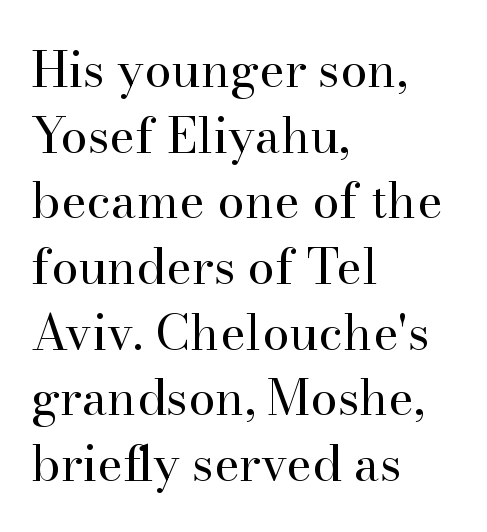
No extra tracking has been applied to these lines. The axis of the letterforms is exactly vertical. Whoever set this chose a conventional vertical rhythm. Each letter keeps its own natural width here, so spacing adapts to shape.
